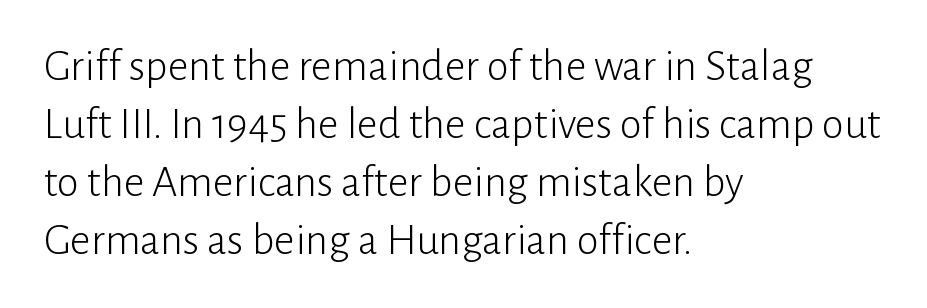
{"serif": "no", "italic": "no", "bold": "no", "weight": "light", "width": "normal", "stroke_contrast": "low", "x_height": "medium", "monospaced": "no", "underline": "no", "align": "left", "line_spacing": "normal", "line_spacing_ratio": 1.29, "letter_spacing": "normal", "letter_spacing_em": 0.0, "glyph_px": 45}
